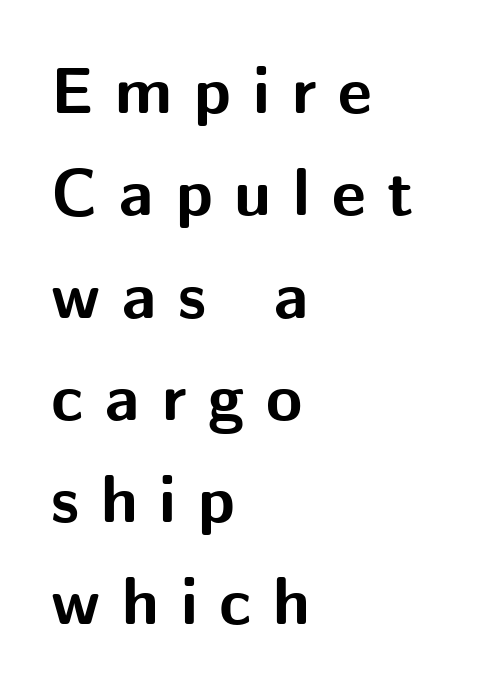
The image shows 66 px bold sans-serif type, upright; set left-aligned, normal line spacing (1.55x), unusually wide letter spacing (+0.33 em), not underlined; medium stroke contrast and a medium x-height.
